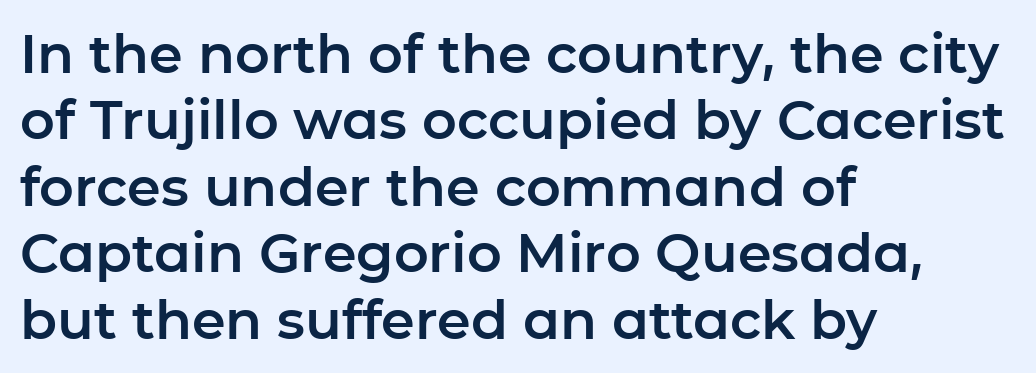
{"serif": "no", "italic": "no", "width": "normal", "stroke_contrast": "low", "x_height": "medium", "monospaced": "no", "underline": "no", "align": "left", "line_spacing_ratio": 1.23, "letter_spacing": "normal", "letter_spacing_em": 0.0, "glyph_px": 54}
